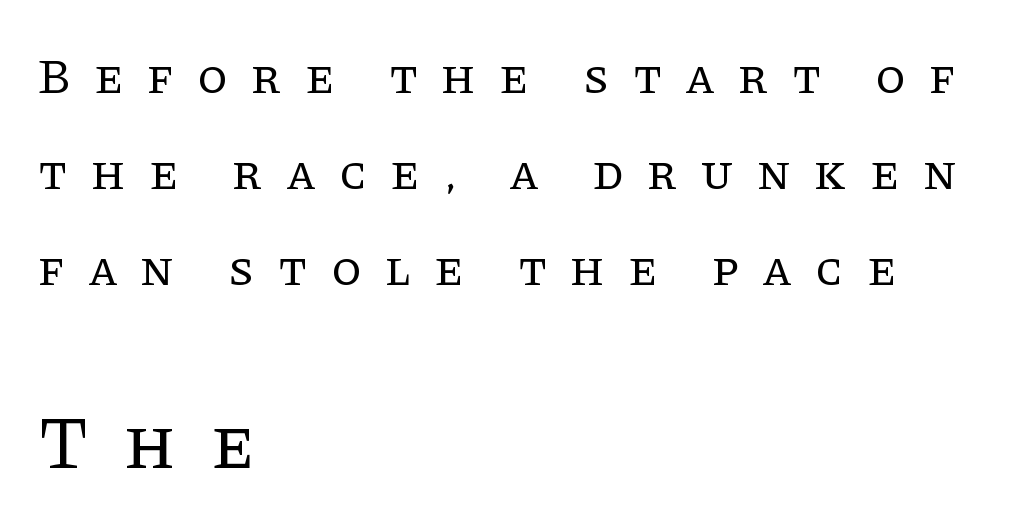
The image shows 74 px regular-weight serif type, upright; set left-aligned, loose line spacing (1.96x), unusually wide letter spacing (+0.47 em), not underlined; the second (bottom) block is 1.51x larger; low stroke contrast and a large x-height.
